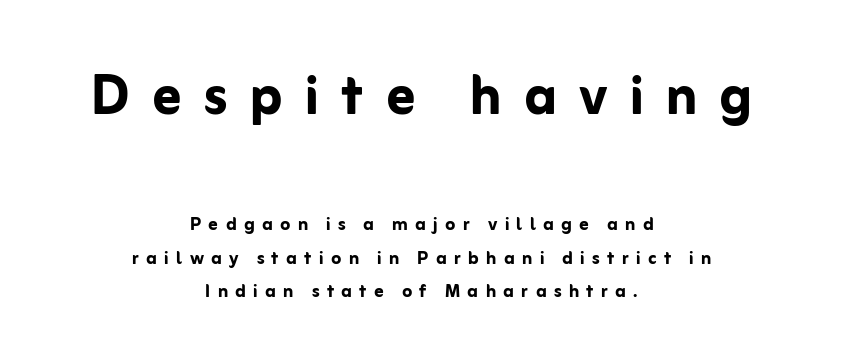
{"serif": "no", "italic": "no", "bold": "yes", "weight": "semibold", "width": "normal", "stroke_contrast": "low", "x_height": "medium", "monospaced": "no", "underline": "no", "align": "center", "line_spacing": "normal", "line_spacing_ratio": 1.46, "letter_spacing": "wide", "letter_spacing_em": 0.32, "larger_block": "first", "size_ratio": 3.04, "glyph_px": 70}
